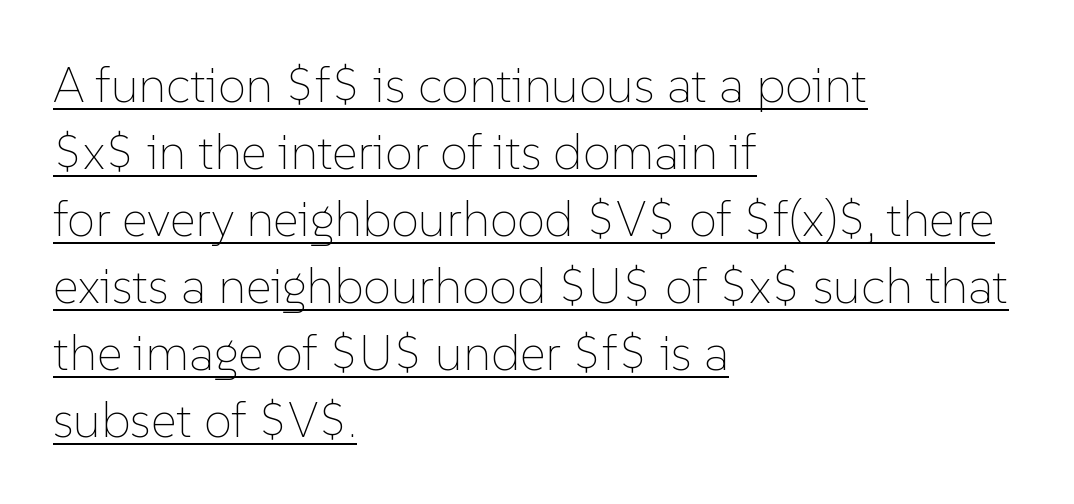
Q: Is the text bold? A: No.
Q: Is the text italic (slanted)? A: No, it is upright.
Q: Is the text underlined? A: Yes.
Q: How is the paragraph aligned? A: Left-aligned.
Q: Is the spacing between letters normal or unusually wide? A: Normal.
Q: Is the spacing between lines tight, normal or loose? A: Normal.
Q: Width (condensed, normal, or wide)? A: Normal.
Q: Stroke contrast? A: Low.
Q: x-height? A: Medium.
Q: Monospaced? A: No.
